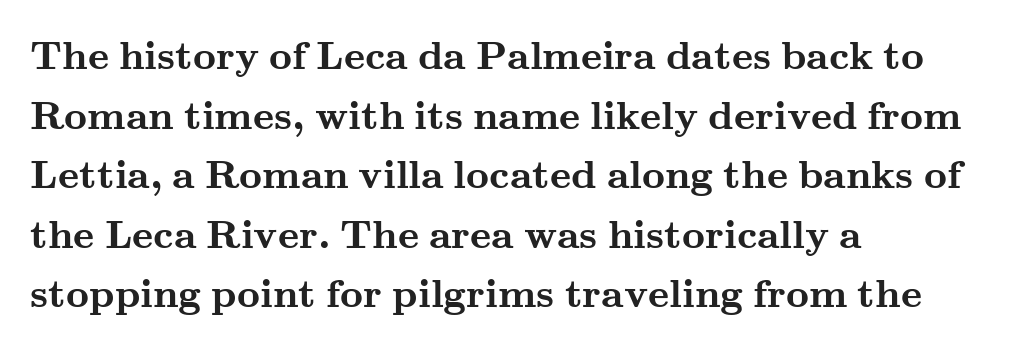
The image shows 40 px semibold, wide serif type, upright; set left-aligned, normal line spacing (1.49x), normal letter spacing, not underlined; medium stroke contrast and a small x-height.
